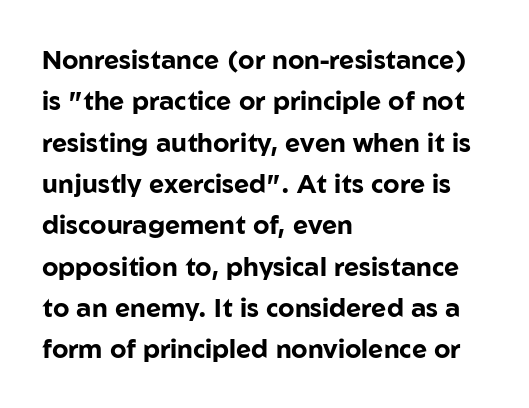
{"italic": "no", "bold": "yes", "underline": "no", "align": "left", "line_spacing": "normal", "line_spacing_ratio": 1.59, "letter_spacing": "normal", "letter_spacing_em": 0.0, "glyph_px": 26}
